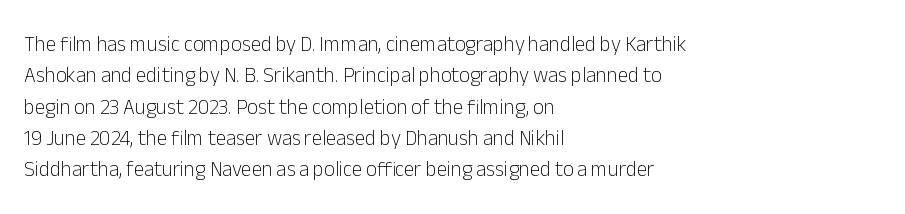
{"italic": "no", "bold": "no", "underline": "no", "align": "left", "line_spacing": "normal", "line_spacing_ratio": 1.49, "letter_spacing": "normal", "letter_spacing_em": 0.0, "glyph_px": 21}
